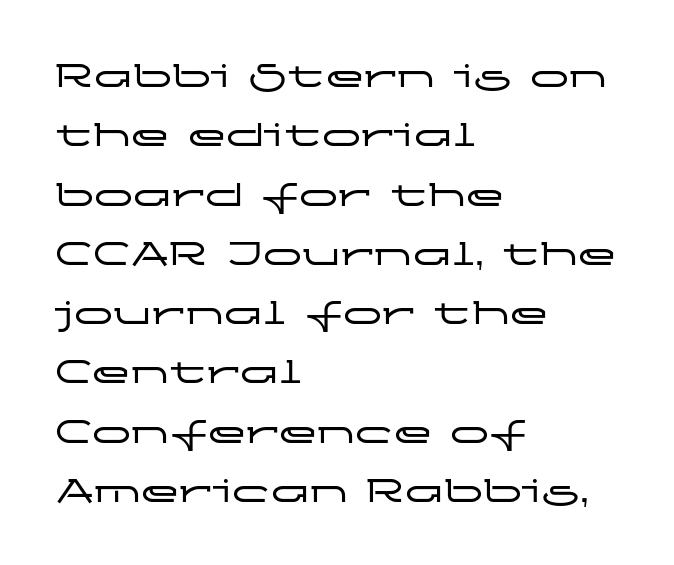
{"serif": "no", "italic": "no", "width": "wide", "stroke_contrast": "low", "x_height": "medium", "monospaced": "no", "underline": "no", "align": "left", "line_spacing": "normal", "line_spacing_ratio": 1.52, "letter_spacing": "normal", "letter_spacing_em": 0.0, "glyph_px": 39}
